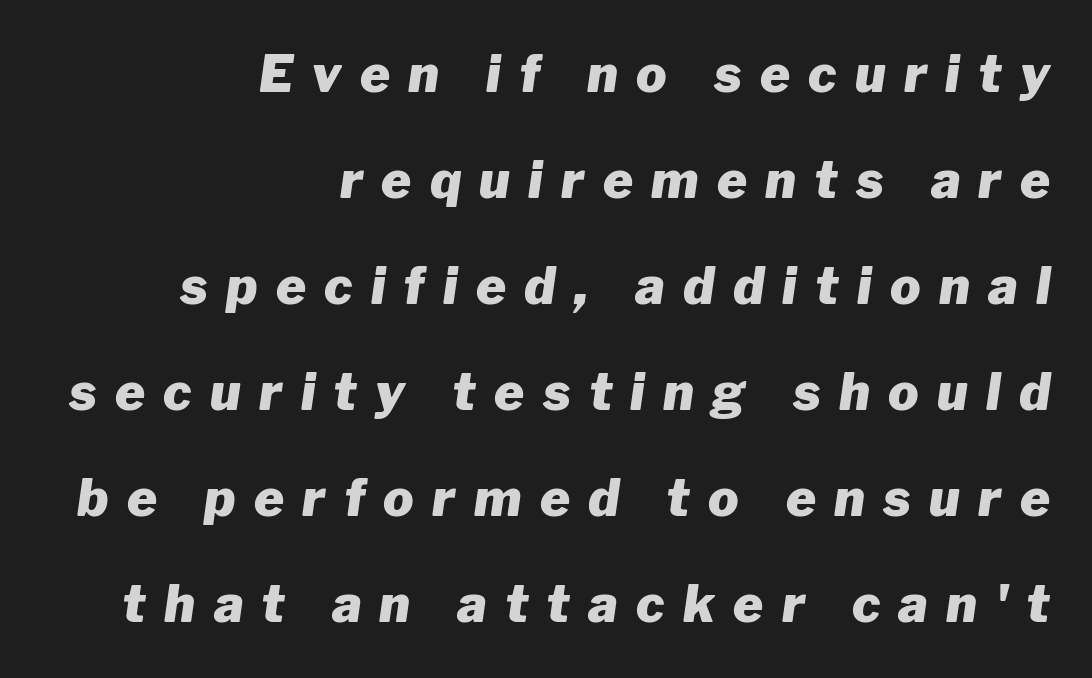
The rendering anchors every line to the right-hand side. Words float on clear page, feet unadorned. Proportional: the letters do not fall into vertical columns. Weight check: bold — yes, fully. Airy leading.
